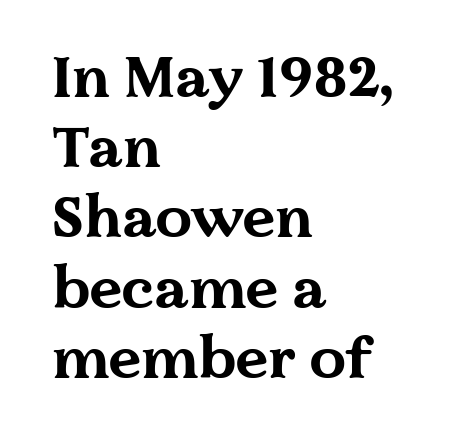
{"serif": "yes", "italic": "no", "bold": "yes", "weight": "bold", "width": "wide", "stroke_contrast": "medium", "x_height": "medium", "monospaced": "no", "underline": "no", "align": "left", "line_spacing_ratio": 1.21, "letter_spacing": "normal", "letter_spacing_em": 0.0, "glyph_px": 58}
